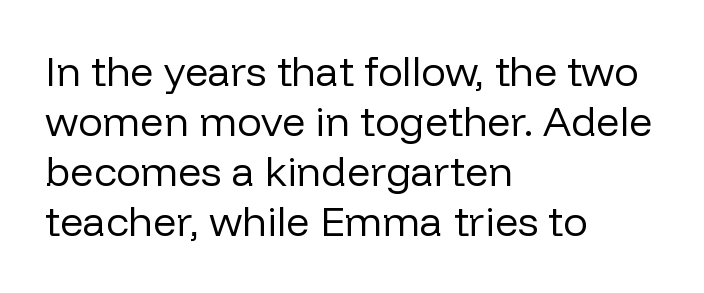
Stroke terminals: plain, sans-serif. Unlike italic type, these characters show no tilt at all. Weight class: somewhere from thin through regular. Character widths vary here, with narrow letters taking less room than wide ones.
